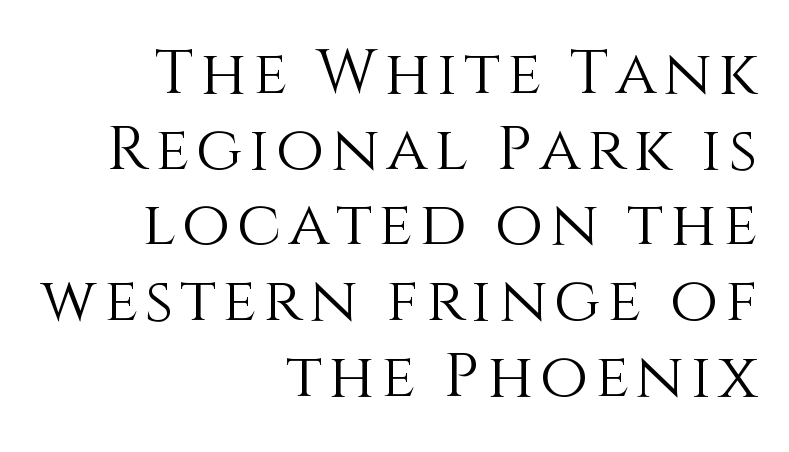
The rag falls on the left side of this text block. Nope, not italic — everything's standing straight. On a weight scale, this lands at 450 or below. A clean baseline with only descenders dipping below it.
